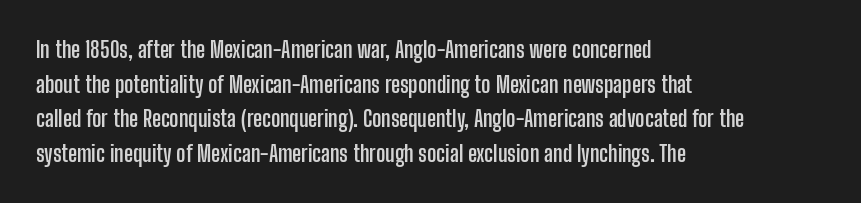
Q: Is the text bold? A: Yes.
Q: Is the text italic (slanted)? A: No, it is upright.
Q: Is the text underlined? A: No.
Q: How is the paragraph aligned? A: Left-aligned.
Q: Is the spacing between letters normal or unusually wide? A: Normal.
Q: Is the spacing between lines tight, normal or loose? A: Normal.
